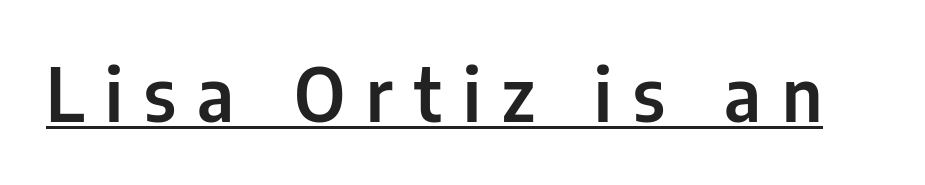
{"serif": "no", "italic": "no", "width": "condensed", "stroke_contrast": "low", "x_height": "medium", "monospaced": "no", "underline": "yes", "letter_spacing": "wide", "letter_spacing_em": 0.29, "glyph_px": 73}
